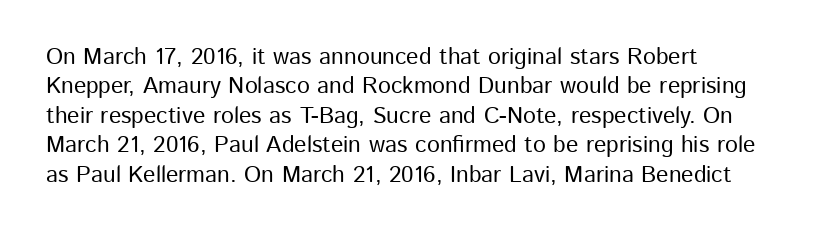
{"italic": "no", "underline": "no", "align": "left", "line_spacing": "normal", "line_spacing_ratio": 1.28, "letter_spacing": "normal", "letter_spacing_em": 0.0, "glyph_px": 23}
